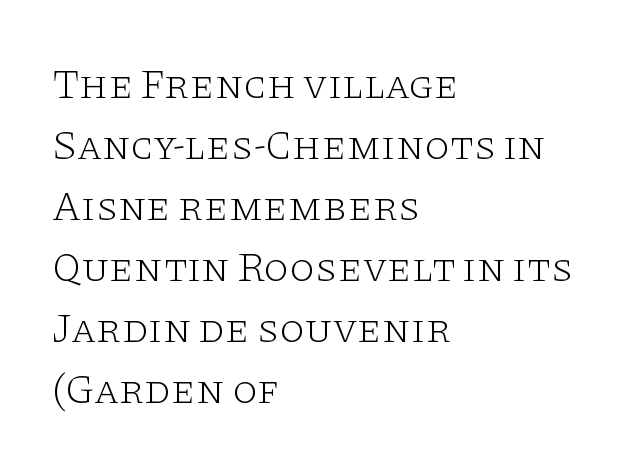
Does the lettering tilt? It doesn't — this is upright. The lines sit at an ordinary, default distance from one another. Letter spacing: default. Proportional: the letters do not fall into vertical columns. Stroke terminals: seriffed.
